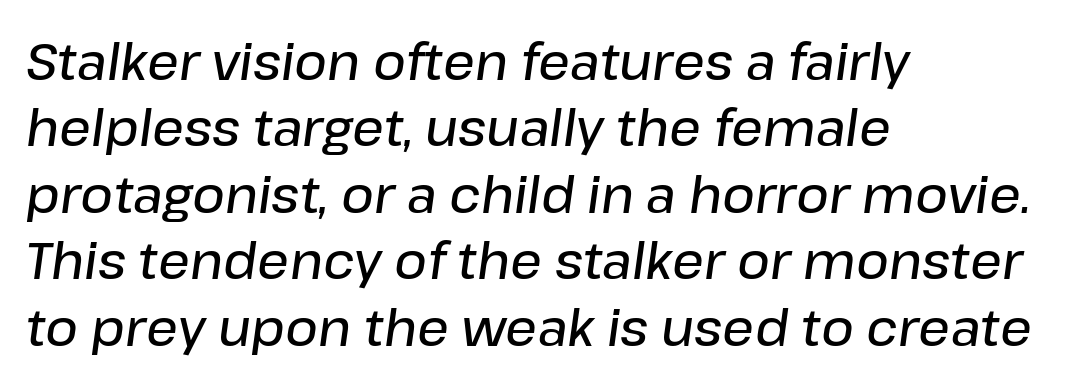
Q: Is the text bold? A: Semi-bold.
Q: Is the text italic (slanted)? A: Yes, it leans right by about 8 degrees.
Q: Is the text underlined? A: No.
Q: How is the paragraph aligned? A: Left-aligned.
Q: Is the spacing between letters normal or unusually wide? A: Normal.
Q: Is the spacing between lines tight, normal or loose? A: Normal.
Q: Width (condensed, normal, or wide)? A: Normal.
Q: Stroke contrast? A: Low.
Q: x-height? A: Medium.
Q: Monospaced? A: No.
